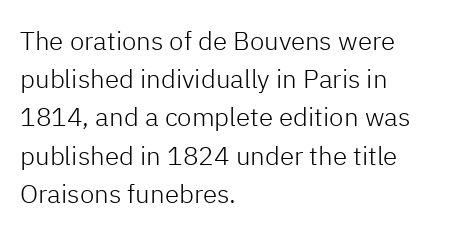
The image shows 26 px text type, upright; set left-aligned, normal line spacing (1.47x), normal letter spacing, not underlined.
